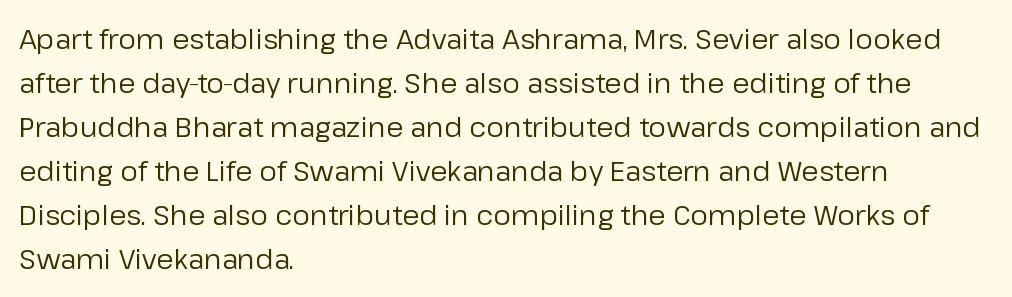
{"serif": "no", "italic": "no", "bold": "no", "weight": "regular", "width": "normal", "stroke_contrast": "low", "x_height": "medium", "monospaced": "no", "underline": "no", "align": "left", "line_spacing": "normal", "line_spacing_ratio": 1.57, "letter_spacing": "normal", "letter_spacing_em": 0.0, "glyph_px": 28}
